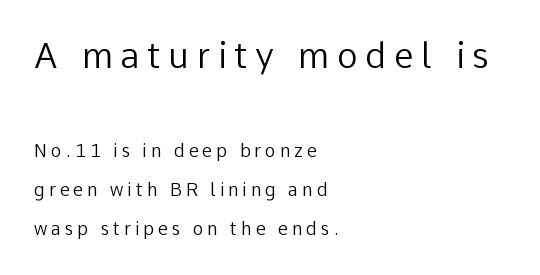
{"serif": "no", "italic": "no", "bold": "no", "weight": "regular", "width": "normal", "stroke_contrast": "low", "x_height": "medium", "monospaced": "no", "underline": "no", "align": "left", "line_spacing": "loose", "line_spacing_ratio": 2.19, "letter_spacing": "wide", "letter_spacing_em": 0.22, "larger_block": "first", "size_ratio": 1.94, "glyph_px": 35}
